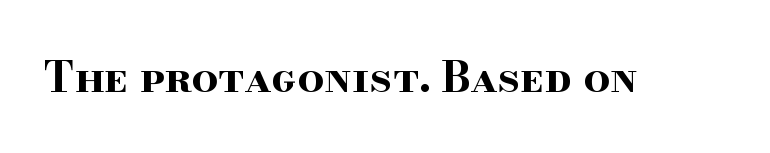
{"serif": "yes", "italic": "no", "bold": "yes", "weight": "bold", "width": "wide", "stroke_contrast": "high", "x_height": "small", "monospaced": "no", "underline": "no", "letter_spacing": "normal", "letter_spacing_em": 0.0, "glyph_px": 42}
